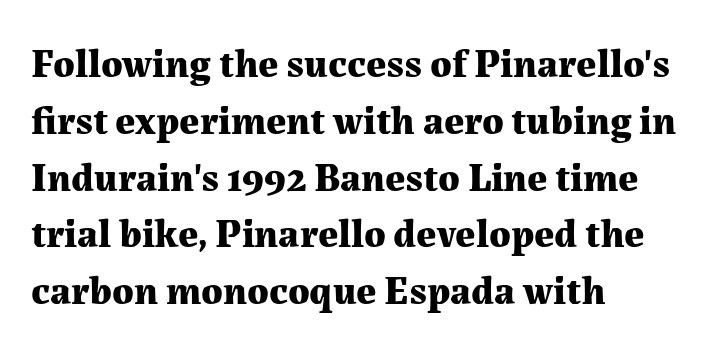
The image shows 40 px bold serif type, upright; set left-aligned, normal line spacing (1.42x), normal letter spacing, not underlined; medium stroke contrast and a medium x-height.
